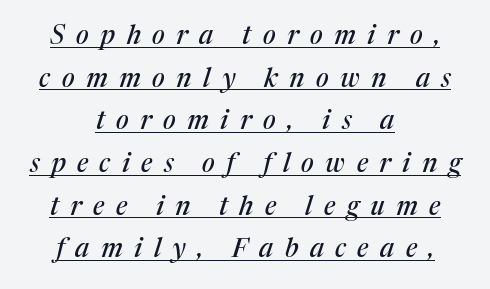
This is underlined copy, the kind a proofreader might mark for attention. Does the lettering tilt? It does — this is italic. What's the leading like? Ordinary, nothing unusual. The face used here is rendered with a markedly widened letterfit.
